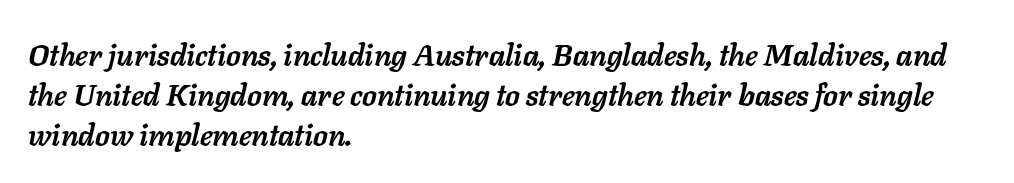
{"italic": "yes", "lean": "right", "slant_degrees": 11, "bold": "yes", "weight": "semibold", "width": "normal", "stroke_contrast": "low", "x_height": "medium", "monospaced": "no", "underline": "no", "align": "left", "line_spacing": "normal", "line_spacing_ratio": 1.33, "letter_spacing": "normal", "letter_spacing_em": 0.0, "glyph_px": 30}
